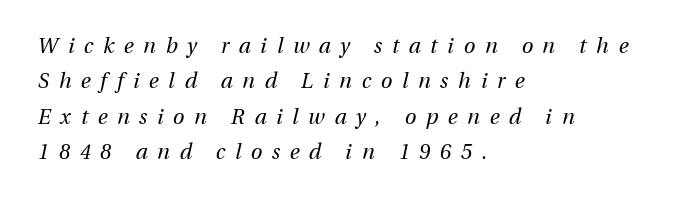
The image shows 21 px text type, italic (leaning right); set left-aligned, normal line spacing (1.68x), unusually wide letter spacing (+0.46 em), not underlined.
